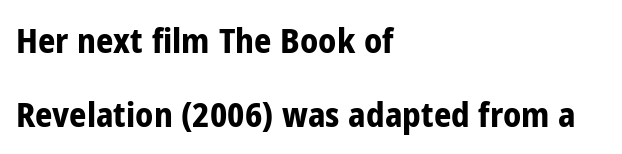
Only glyphs here, with clear space below each row. The tracking reads as untouched default to a designer's eye. Successive baselines arrive slowly, with a big drop between each. Every letter is thick-stroked: bold, no question.
